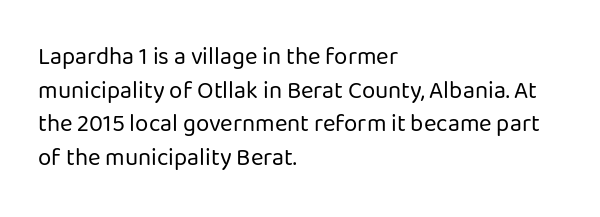
The image shows 24 px text type, upright; set left-aligned, normal line spacing (1.4x), normal letter spacing, not underlined.
